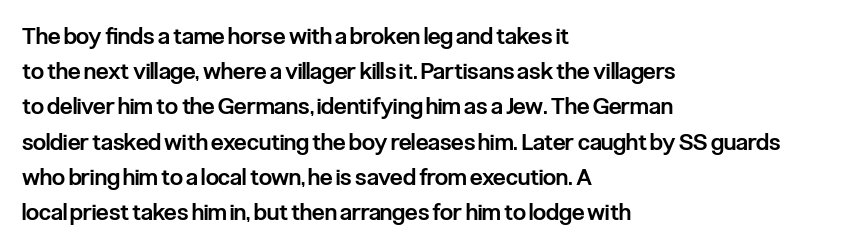
The image shows 23 px text type, upright; set left-aligned, normal line spacing (1.53x), normal letter spacing, not underlined.
